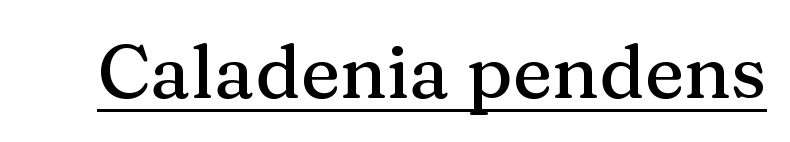
Q: Is the text italic (slanted)? A: No, it is upright.
Q: Is the typeface a serif or a sans-serif typeface? A: Serif.
Q: Is the text underlined? A: Yes.
Q: Is the spacing between letters normal or unusually wide? A: Normal.
Q: Width (condensed, normal, or wide)? A: Normal.
Q: Stroke contrast? A: Medium.
Q: x-height? A: Medium.
Q: Monospaced? A: No.
